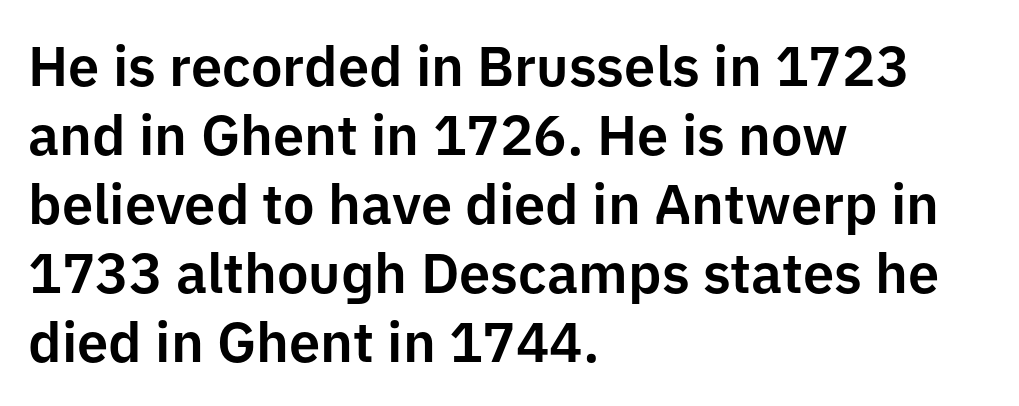
Posture: upright roman. The paragraph has a hard left edge and a soft right edge. Is this a sans? Yes — the strokes have no serifs. Note the varied advance widths — an 'i' is clearly narrower than an 'm'. Check the space under the baseline: it is left empty.
